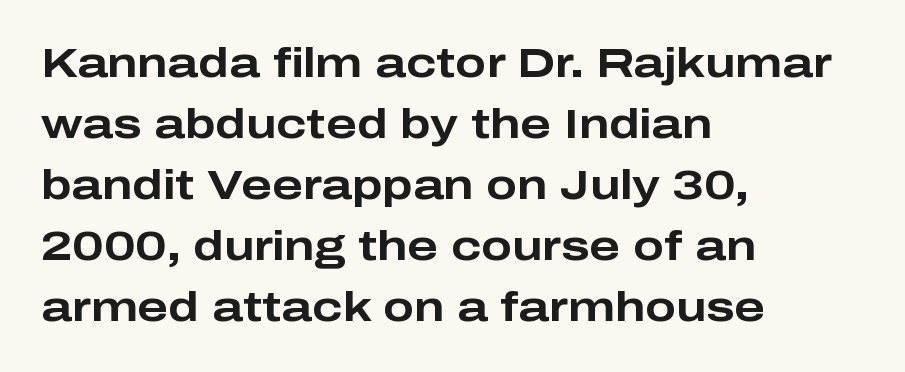
Q: Is the text bold? A: Yes.
Q: Is the text italic (slanted)? A: No, it is upright.
Q: Is the typeface a serif or a sans-serif typeface? A: Sans-serif.
Q: Is the text underlined? A: No.
Q: How is the paragraph aligned? A: Left-aligned.
Q: Is the spacing between letters normal or unusually wide? A: Normal.
Q: Is the spacing between lines tight, normal or loose? A: Normal.
Q: Width (condensed, normal, or wide)? A: Wide.
Q: Stroke contrast? A: Low.
Q: x-height? A: Medium.
Q: Monospaced? A: No.
